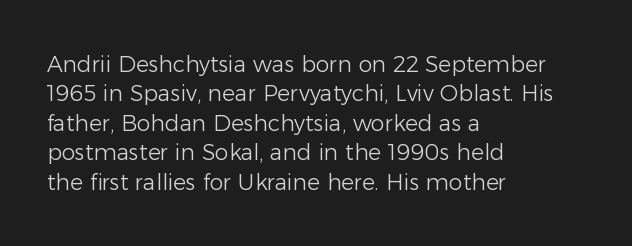
{"italic": "no", "bold": "no", "underline": "no", "align": "left", "line_spacing": "normal", "line_spacing_ratio": 1.34, "letter_spacing": "normal", "letter_spacing_em": 0.0, "glyph_px": 22}
